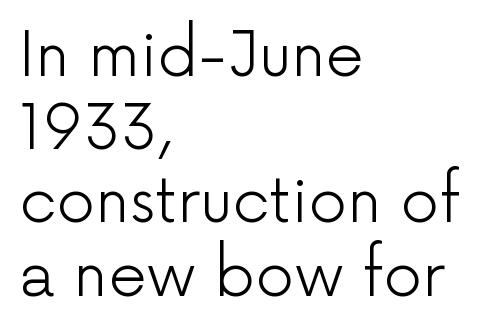
These lines stack with their left ends in a neat column. Check the space under the baseline: it is left empty. Nobody touched the tracking dial on this one. The rendering shows plain stroke endings on the letterforms — a sans-serif design. The weight tops out at a normal text grade. These lines are rendered in a variable-pitch font.
